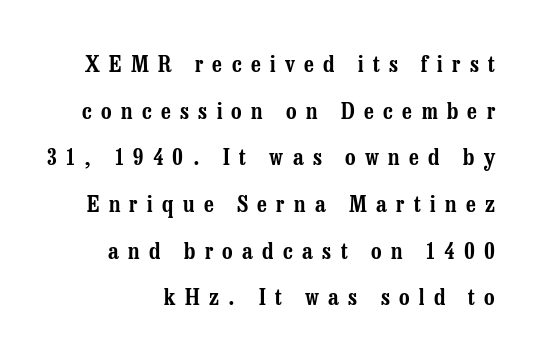
Only glyphs here, with clear space below each row. Is there much room between lines? Yes — plenty of vertical air separates them. Short note: letters widely spaced. The letters stand straight up with perfectly vertical stems.
